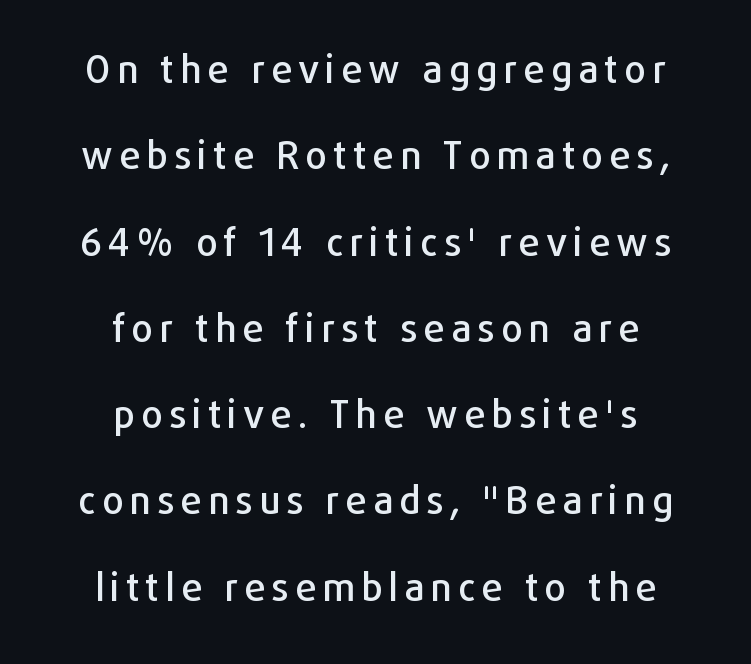
Q: Is the text italic (slanted)? A: No, it is upright.
Q: Is the typeface a serif or a sans-serif typeface? A: Sans-serif.
Q: Is the text underlined? A: No.
Q: How is the paragraph aligned? A: Centered.
Q: Is the spacing between lines tight, normal or loose? A: Loose.
Q: Width (condensed, normal, or wide)? A: Normal.
Q: Stroke contrast? A: Low.
Q: x-height? A: Medium.
Q: Monospaced? A: No.
